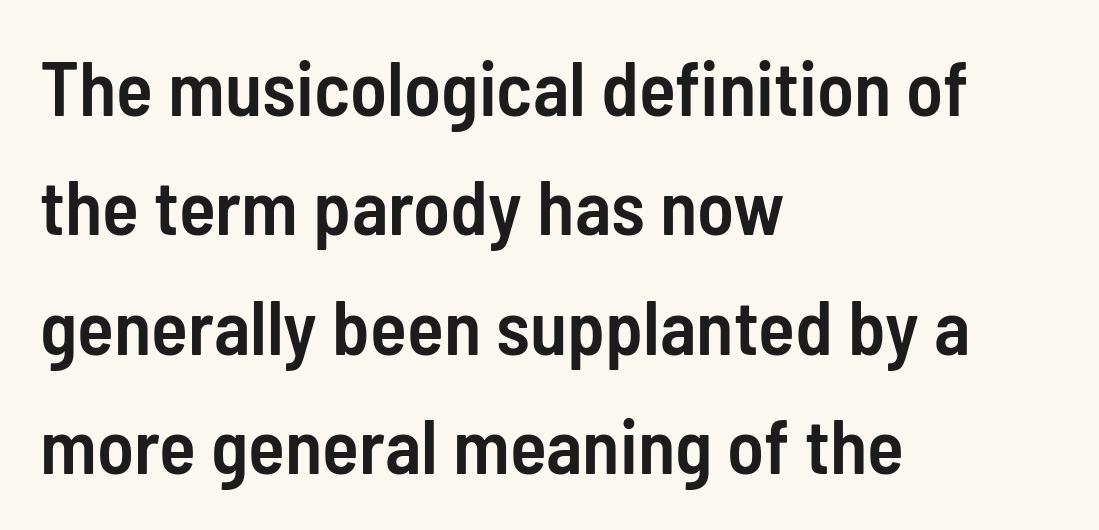
Q: Is the text bold? A: Semi-bold.
Q: Is the text italic (slanted)? A: No, it is upright.
Q: Is the typeface a serif or a sans-serif typeface? A: Sans-serif.
Q: Is the text underlined? A: No.
Q: How is the paragraph aligned? A: Left-aligned.
Q: Is the spacing between letters normal or unusually wide? A: Normal.
Q: Is the spacing between lines tight, normal or loose? A: Normal.
Q: Width (condensed, normal, or wide)? A: Condensed.
Q: Stroke contrast? A: Low.
Q: x-height? A: Medium.
Q: Monospaced? A: No.
